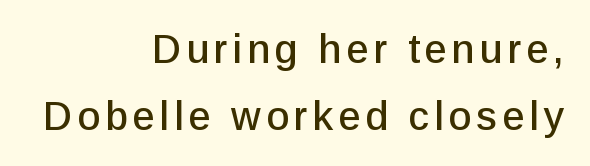
{"serif": "no", "italic": "no", "width": "normal", "stroke_contrast": "low", "x_height": "medium", "monospaced": "no", "underline": "no", "align": "right", "line_spacing": "normal", "line_spacing_ratio": 1.68, "glyph_px": 40}
